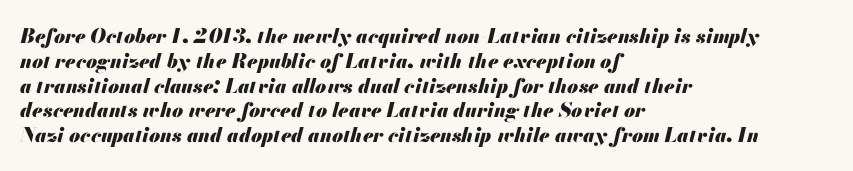
{"italic": "yes", "lean": "right", "slant_degrees": 13, "bold": "yes", "underline": "no", "align": "left", "line_spacing_ratio": 1.24, "letter_spacing": "normal", "letter_spacing_em": 0.0, "glyph_px": 20}
